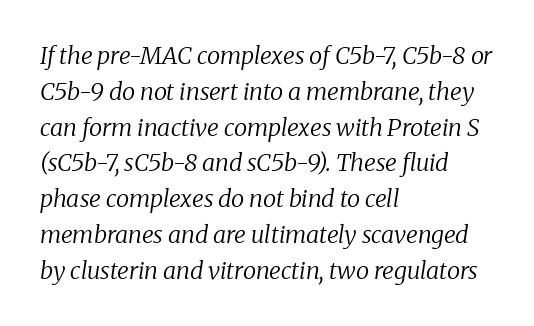
{"italic": "yes", "lean": "right", "slant_degrees": 8, "bold": "no", "underline": "no", "align": "left", "line_spacing": "normal", "line_spacing_ratio": 1.49, "letter_spacing": "normal", "letter_spacing_em": 0.0, "glyph_px": 24}
